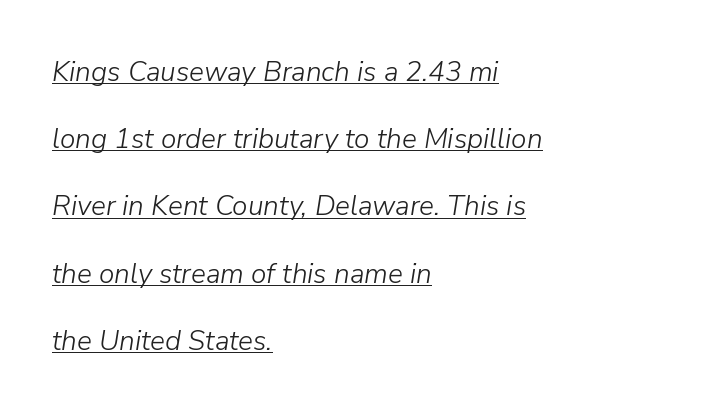
The image shows 28 px light type, italic (leaning right); set left-aligned, loose line spacing (2.4x), normal letter spacing, underlined; low stroke contrast and a medium x-height.
